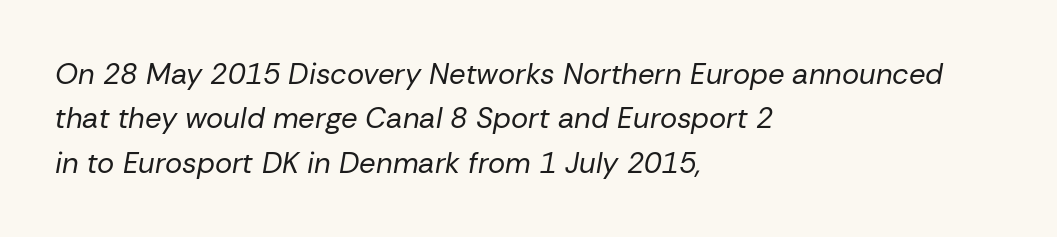
What's the leading like? Ordinary, nothing unusual. The strokes carry an ordinary text weight at most. When letters slant like this, we call the style italic. Character widths vary here, with narrow letters taking less room than wide ones. Here the glyphs are tracked normally, forming tight word shapes. Any mark beneath the type? The region is blank.
